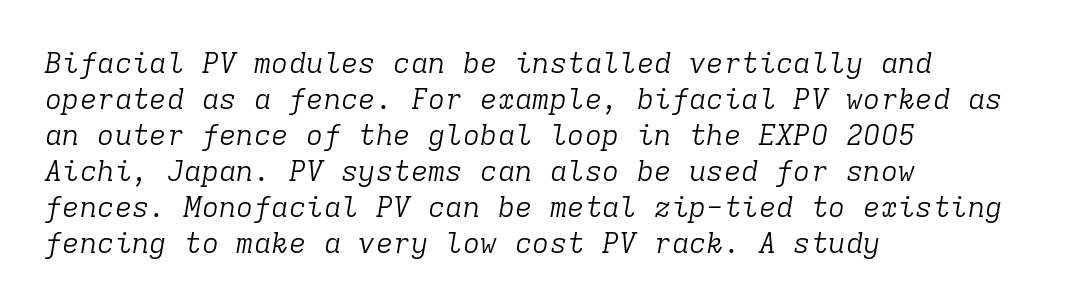
{"serif": "yes", "italic": "yes", "lean": "right", "slant_degrees": 9, "bold": "no", "weight": "light", "width": "normal", "stroke_contrast": "low", "x_height": "medium", "monospaced": "yes", "underline": "no", "align": "left", "line_spacing_ratio": 1.24, "letter_spacing": "normal", "letter_spacing_em": 0.0, "glyph_px": 29}
